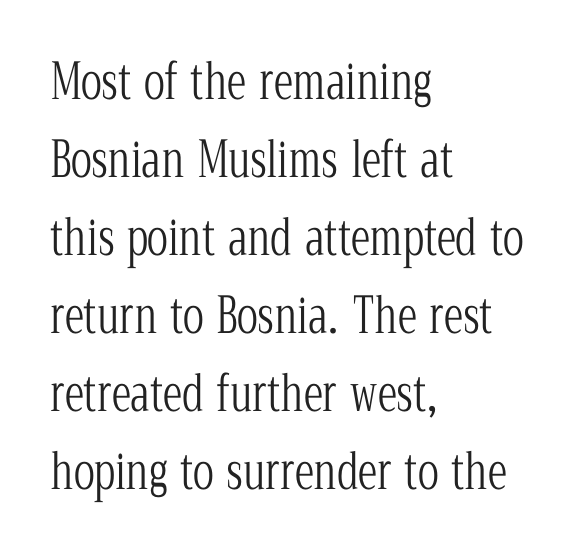
The glyphs are unaccompanied by any horizontal stroke below them. The paragraph has a hard left edge and a soft right edge. This sample has the flowing, uneven cadence of proportional lettering. Is the letter spacing exaggerated? No — it looks like the ordinary default. The face used here is seriffed, in the tradition of book romans.
